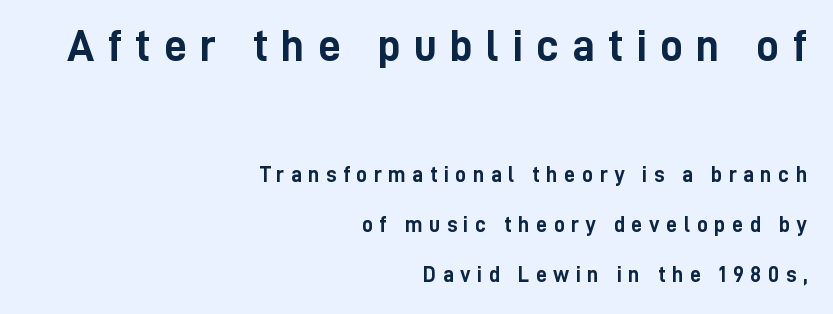
Q: Is the text bold? A: Yes.
Q: Is the text italic (slanted)? A: No, it is upright.
Q: Is the typeface a serif or a sans-serif typeface? A: Sans-serif.
Q: Is the text underlined? A: No.
Q: How is the paragraph aligned? A: Right-aligned.
Q: Is the spacing between letters normal or unusually wide? A: Unusually wide.
Q: Is the spacing between lines tight, normal or loose? A: Loose.
Q: Which block of text is set in a larger size, the first (top) or the second (bottom)? A: The first (top) one.
Q: Width (condensed, normal, or wide)? A: Condensed.
Q: Stroke contrast? A: Low.
Q: x-height? A: Medium.
Q: Monospaced? A: No.
